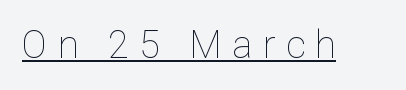
Honestly, the underline is the first thing you notice here. The letterforms stand isolated, each surrounded by extra space. This reads as an unemphasized weight, regular at the heaviest. The lettering holds an erect, upright posture throughout. Think of a printed novel: that variable character pitch is what you see here.
